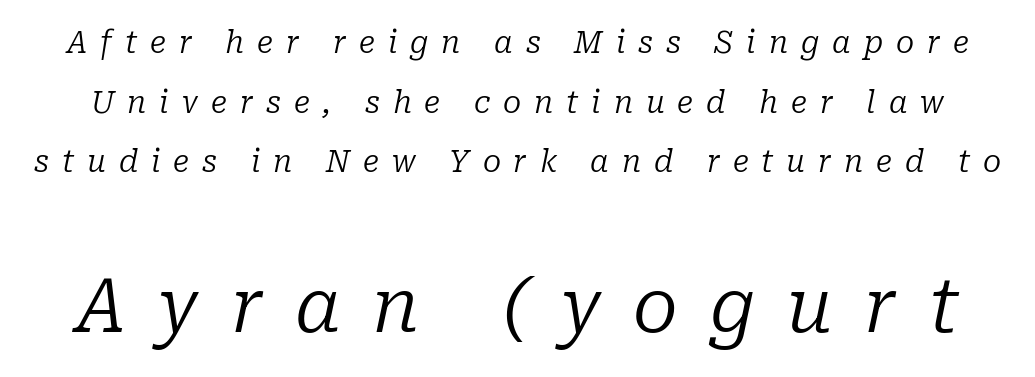
{"serif": "yes", "italic": "yes", "lean": "right", "slant_degrees": 10, "bold": "no", "weight": "regular", "width": "normal", "stroke_contrast": "low", "x_height": "medium", "monospaced": "no", "underline": "no", "line_spacing": "loose", "line_spacing_ratio": 1.99, "letter_spacing": "wide", "letter_spacing_em": 0.43, "larger_block": "second", "size_ratio": 2.47, "glyph_px": 74}
